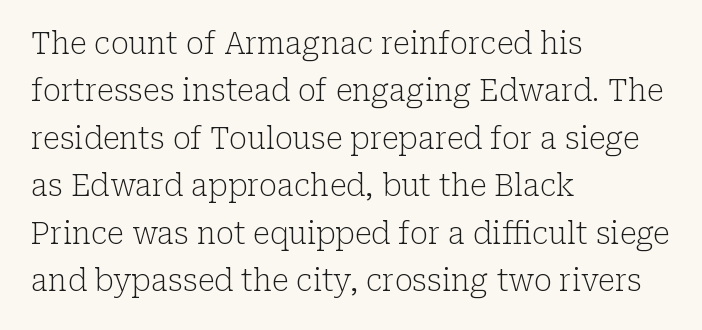
The image shows 30 px light serif type, upright; set left-aligned, normal line spacing (1.58x), normal letter spacing, not underlined; low stroke contrast and a medium x-height.
